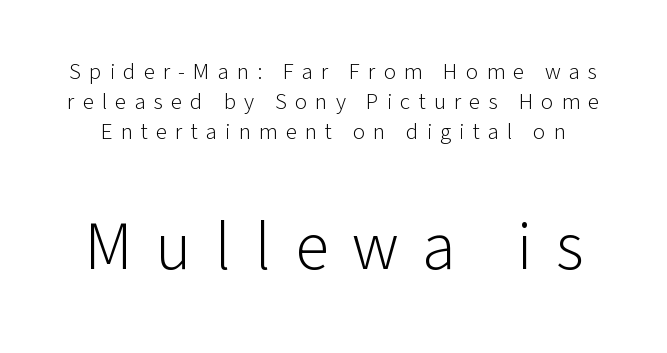
The line-height multiplier appears to be the usual default. Examine the stroke ends and you'll find no serifs. You get the small type first, then a jump to larger type. The type sits square on the baseline with zero lean. You could not count columns in this text — the font is proportionally spaced.
